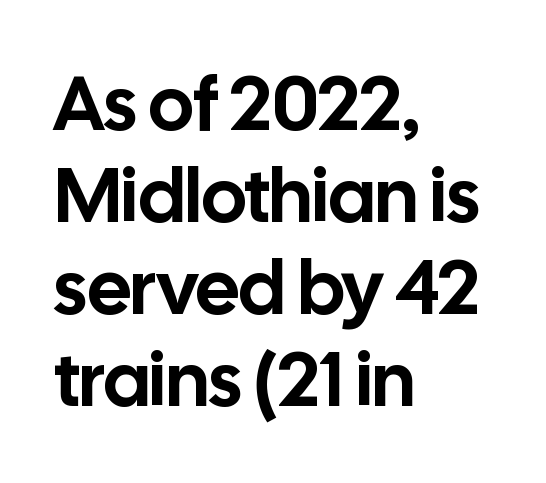
{"serif": "no", "italic": "no", "width": "normal", "stroke_contrast": "low", "x_height": "medium", "monospaced": "no", "underline": "no", "align": "left", "line_spacing_ratio": 1.21, "letter_spacing": "normal", "letter_spacing_em": 0.0, "glyph_px": 76}
